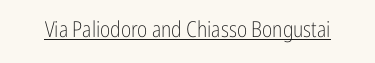
Does a line run under the words? Yes, clearly. Each word holds together tightly as a unit, with standard inter-letter gaps. When letters stand straight like this, we call the style roman or upright. Compared with a typical body face, this is equally light or lighter still.
